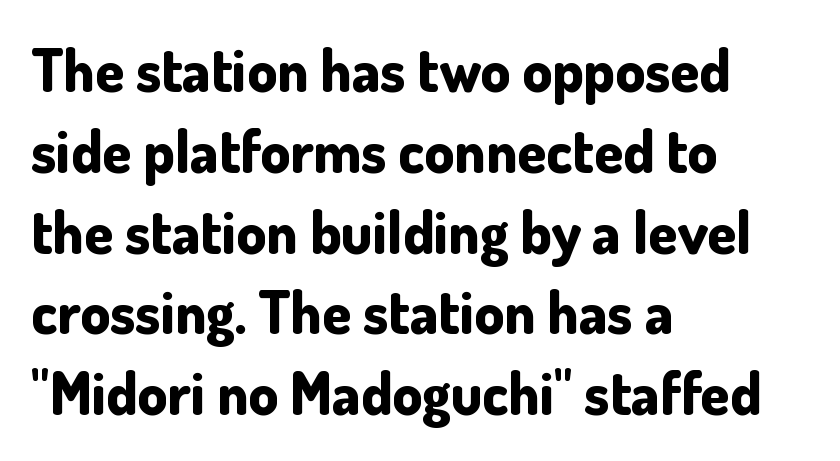
{"serif": "no", "italic": "no", "bold": "yes", "weight": "bold", "width": "normal", "stroke_contrast": "low", "x_height": "small", "monospaced": "no", "underline": "no", "align": "left", "line_spacing": "normal", "line_spacing_ratio": 1.37, "letter_spacing": "normal", "letter_spacing_em": 0.0, "glyph_px": 59}
